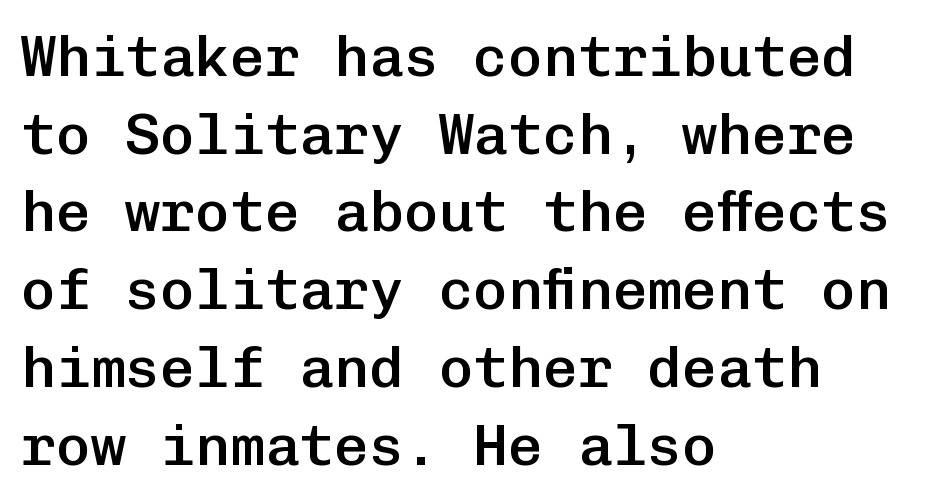
Q: Is the text bold? A: Semi-bold.
Q: Is the text italic (slanted)? A: No, it is upright.
Q: Is the typeface a serif or a sans-serif typeface? A: Sans-serif.
Q: Is the text underlined? A: No.
Q: How is the paragraph aligned? A: Left-aligned.
Q: Is the spacing between letters normal or unusually wide? A: Normal.
Q: Is the spacing between lines tight, normal or loose? A: Normal.
Q: Width (condensed, normal, or wide)? A: Normal.
Q: Stroke contrast? A: Low.
Q: x-height? A: Medium.
Q: Monospaced? A: Yes.
